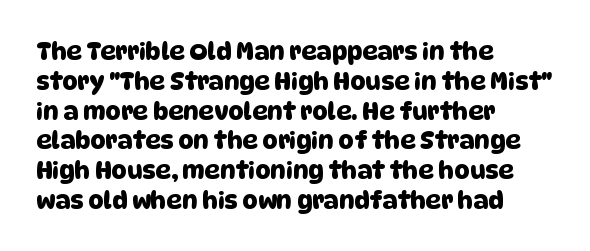
Q: Is the text underlined? A: No.
Q: How is the paragraph aligned? A: Left-aligned.
Q: Is the spacing between letters normal or unusually wide? A: Normal.
